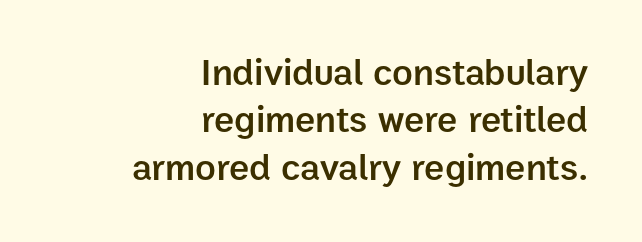
The letters advance in unequal steps, a hallmark of proportional type. The letters stand straight up with perfectly vertical stems. The passage shown is typeset with a sans-serif family. The face used here is a semibold: visibly heavier than regular, lighter than bold. Whoever set this chose a conventional vertical rhythm. Teacher's note: observe the even right margin — that is flush-right alignment.
